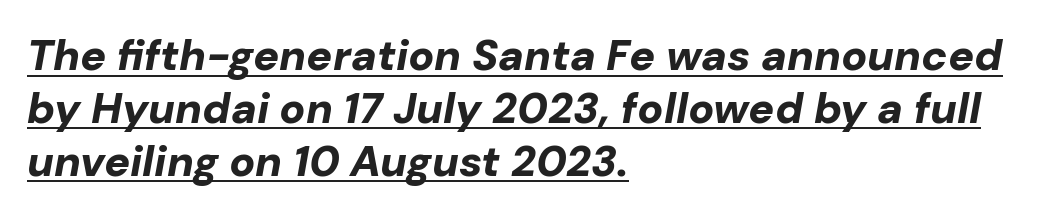
The image shows 43 px bold type, italic (leaning right); set left-aligned, line spacing 1.23x, normal letter spacing, underlined; low stroke contrast and a medium x-height.
